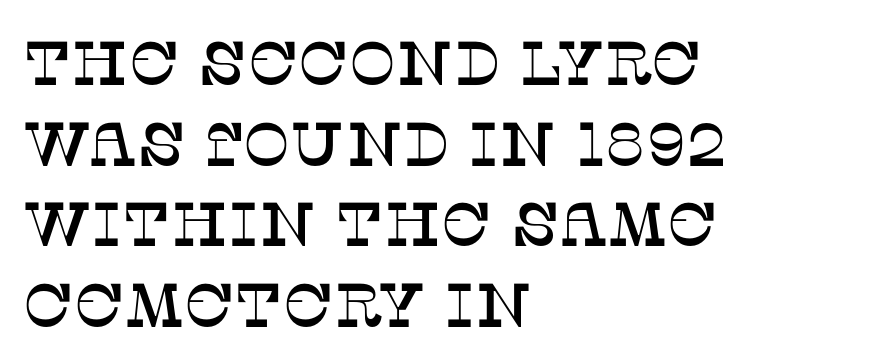
The image shows 62 px serif type, upright; set left-aligned, normal line spacing (1.3x), normal letter spacing, not underlined; low stroke contrast and a large x-height.
